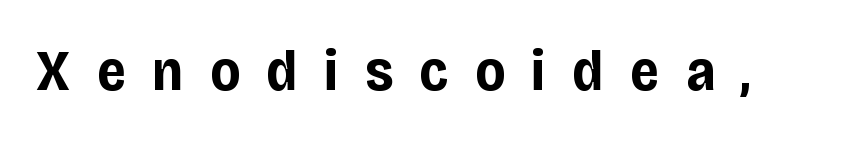
These lines have a slow, spaced-out rhythm from letter to letter. Every character sits straight up, as roman type does. Is this a fixed-width face? No — the glyphs have proportional, varying widths. Observe the absence of serifs on each vertical stroke in this sample. A full-strength bold gives these letters their thick strokes.
